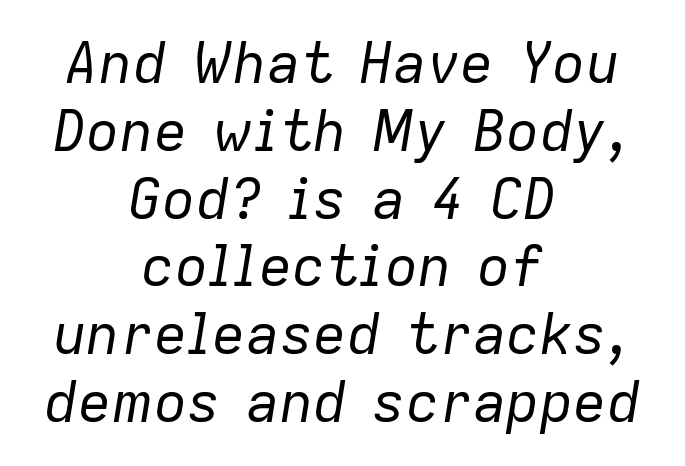
Q: Is the text bold? A: No.
Q: Is the text italic (slanted)? A: Yes, it leans right by about 9 degrees.
Q: Is the text underlined? A: No.
Q: How is the paragraph aligned? A: Centered.
Q: Is the spacing between letters normal or unusually wide? A: Normal.
Q: Width (condensed, normal, or wide)? A: Normal.
Q: Stroke contrast? A: Low.
Q: x-height? A: Medium.
Q: Monospaced? A: No.
